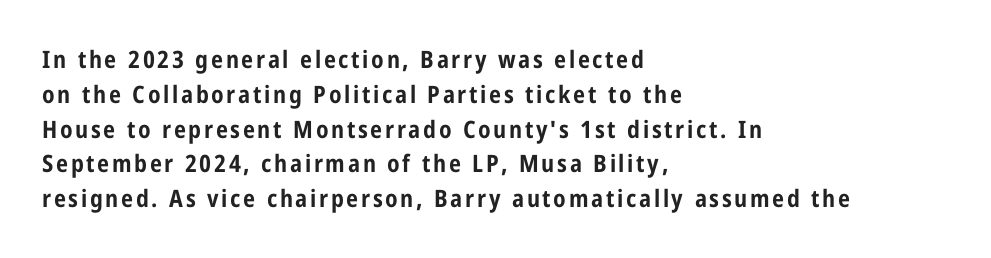
Upright lettering throughout. Any mark beneath the type? The region is blank. Compared with typical paragraphs, the rows here are spaced about the same. Reading down the block, your eye returns to a fixed left position each line. Each glyph is drawn with heavy, bold strokes.
